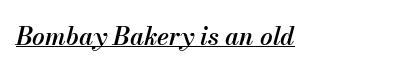
The image shows 25 px text type, italic (leaning right); set normal letter spacing, underlined.
